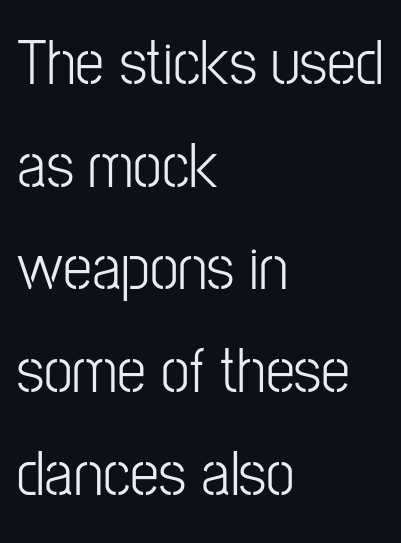
Q: Is the text italic (slanted)? A: No, it is upright.
Q: Is the typeface a serif or a sans-serif typeface? A: Sans-serif.
Q: Is the text underlined? A: No.
Q: How is the paragraph aligned? A: Left-aligned.
Q: Is the spacing between letters normal or unusually wide? A: Normal.
Q: Is the spacing between lines tight, normal or loose? A: Normal.
Q: Width (condensed, normal, or wide)? A: Condensed.
Q: Stroke contrast? A: Low.
Q: x-height? A: Medium.
Q: Monospaced? A: No.
